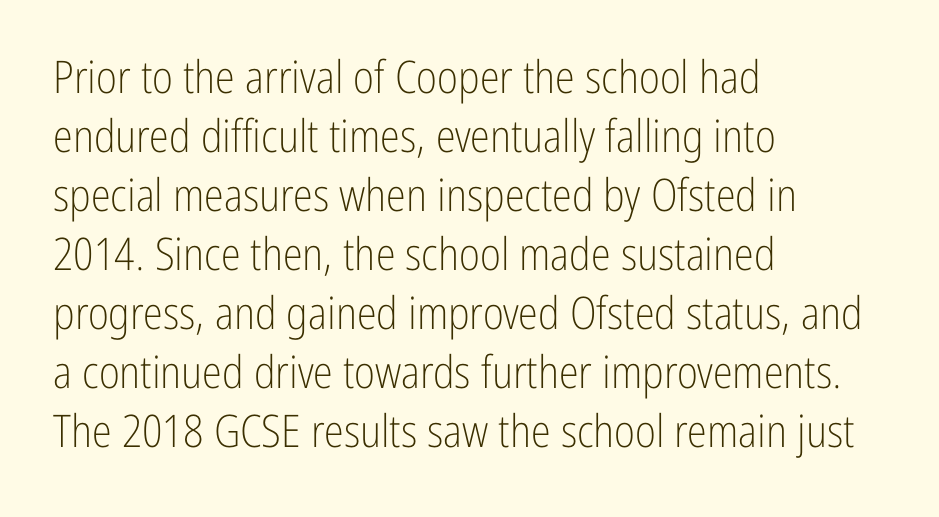
{"serif": "no", "italic": "no", "bold": "no", "weight": "light", "width": "condensed", "stroke_contrast": "low", "x_height": "medium", "monospaced": "no", "underline": "no", "align": "left", "line_spacing": "normal", "line_spacing_ratio": 1.31, "letter_spacing": "normal", "letter_spacing_em": 0.0, "glyph_px": 45}
